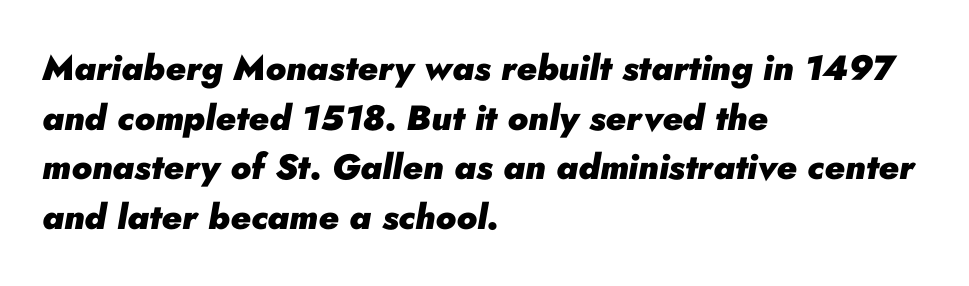
Q: Is the text bold? A: Yes.
Q: Is the text italic (slanted)? A: Yes, it leans right by about 10 degrees.
Q: Is the text underlined? A: No.
Q: How is the paragraph aligned? A: Left-aligned.
Q: Is the spacing between letters normal or unusually wide? A: Normal.
Q: Is the spacing between lines tight, normal or loose? A: Normal.
Q: Width (condensed, normal, or wide)? A: Normal.
Q: Stroke contrast? A: Low.
Q: x-height? A: Small.
Q: Monospaced? A: No.
